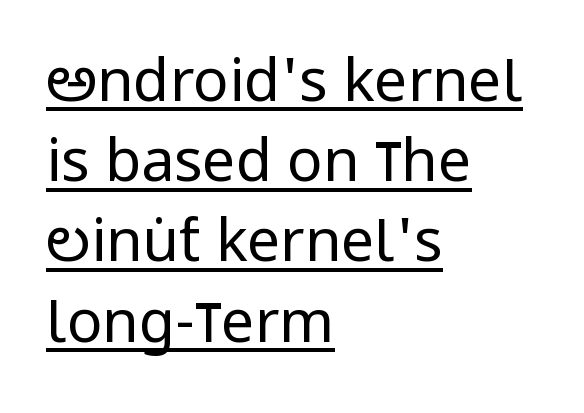
Here the designer chose a conventional face with non-uniform glyph widths. Which margin do the lines hug? The left one — the right edge is uneven. The typesetting does not lean heavy: it is not bold. Leading matches the norm, producing a regular column. Students, note that the glyphs here touch the page at normal intervals. Posture: vertical.
